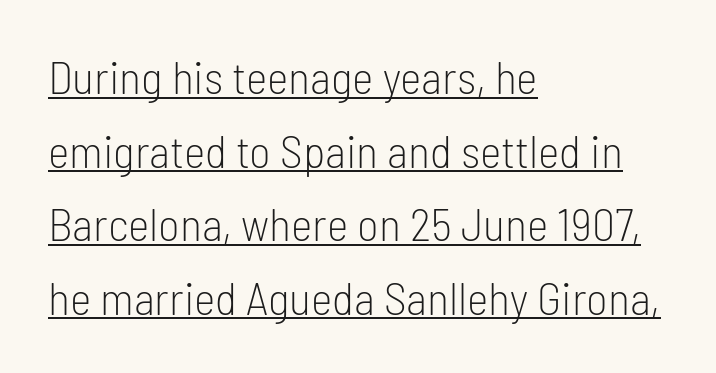
Line spacing here is normal. Here the designer chose a conventional face with non-uniform glyph widths. Like a heading marked for emphasis, these lines bear an underscore. Which margin do the lines hug? The left one — the right edge is uneven. The typesetting does not lean heavy: it is not bold. Type style note: lacks serifs.
